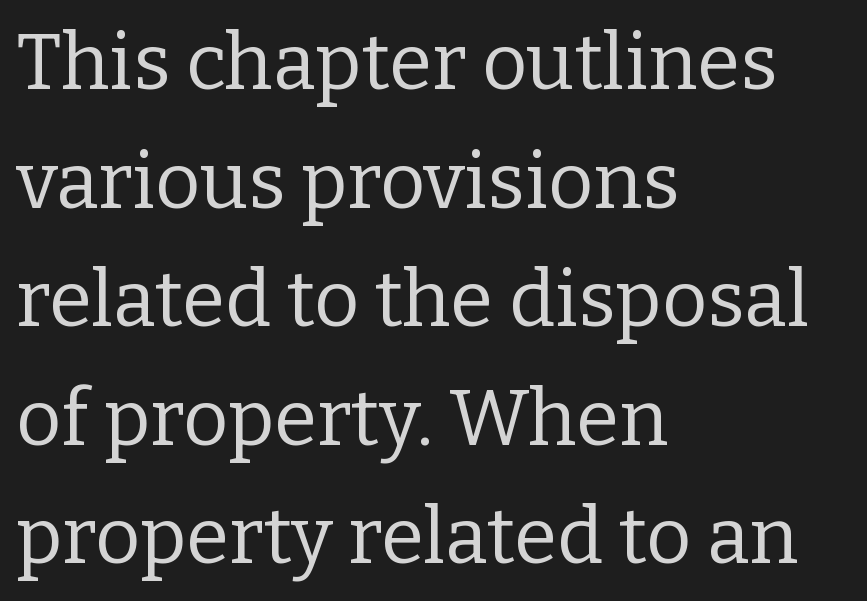
The image shows 78 px regular-weight serif type, upright; set left-aligned, normal line spacing (1.52x), normal letter spacing, not underlined; low stroke contrast and a medium x-height.
